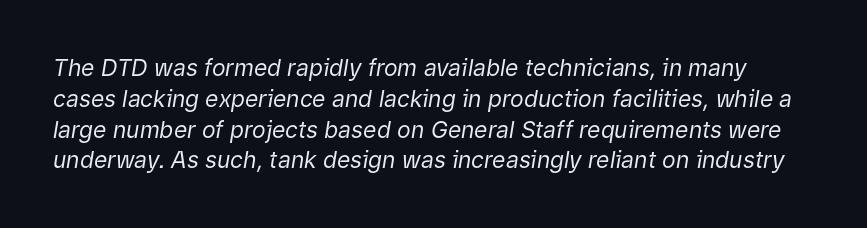
Q: Is the text bold? A: No.
Q: Is the text italic (slanted)? A: Yes, it leans right by about 9 degrees.
Q: Is the text underlined? A: No.
Q: Is the spacing between letters normal or unusually wide? A: Normal.
Q: Is the spacing between lines tight, normal or loose? A: Normal.
